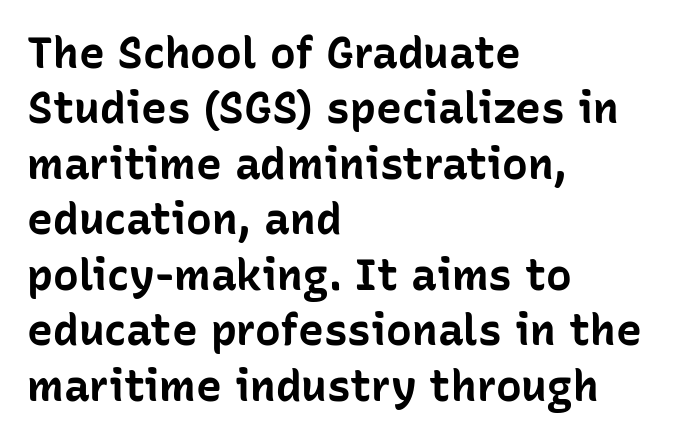
Q: Is the text bold? A: Yes.
Q: Is the text italic (slanted)? A: No, it is upright.
Q: Is the typeface a serif or a sans-serif typeface? A: Sans-serif.
Q: Is the text underlined? A: No.
Q: How is the paragraph aligned? A: Left-aligned.
Q: Is the spacing between letters normal or unusually wide? A: Normal.
Q: Is the spacing between lines tight, normal or loose? A: Normal.
Q: Width (condensed, normal, or wide)? A: Normal.
Q: Stroke contrast? A: Low.
Q: x-height? A: Medium.
Q: Monospaced? A: No.
